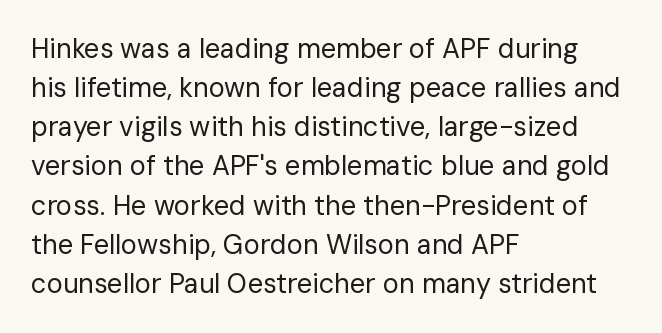
Default kerning and tracking; the words read as compact shapes. No heavy texture on the line: the type isn't bold. A roman cut, with each character standing at attention. Notice how the passage keeps a crisp vertical edge on the left only. Bare-footed words on every line.
